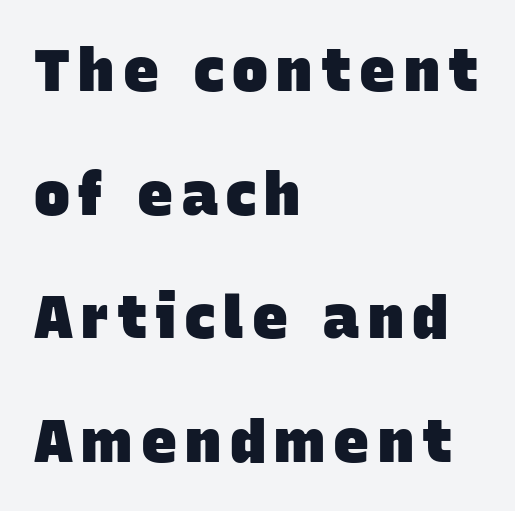
{"serif": "no", "bold": "yes", "weight": "heavy", "width": "normal", "stroke_contrast": "low", "x_height": "large", "monospaced": "no", "underline": "no", "align": "left", "line_spacing": "loose", "line_spacing_ratio": 2.06, "glyph_px": 60}
